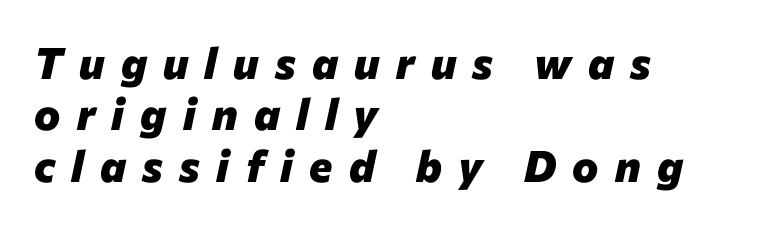
{"italic": "yes", "lean": "right", "slant_degrees": 12, "bold": "yes", "weight": "heavy", "width": "normal", "stroke_contrast": "low", "x_height": "medium", "monospaced": "no", "underline": "no", "align": "left", "line_spacing_ratio": 1.17, "letter_spacing": "wide", "letter_spacing_em": 0.37, "glyph_px": 44}
